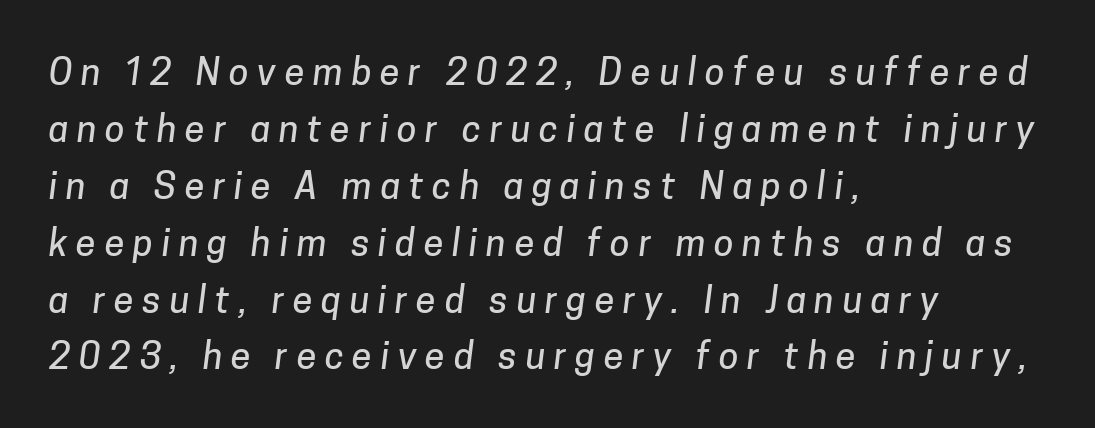
Q: Is the typeface a serif or a sans-serif typeface? A: Sans-serif.
Q: Is the text underlined? A: No.
Q: How is the paragraph aligned? A: Left-aligned.
Q: Is the spacing between letters normal or unusually wide? A: Unusually wide.
Q: Is the spacing between lines tight, normal or loose? A: Normal.
Q: Width (condensed, normal, or wide)? A: Normal.
Q: Stroke contrast? A: Low.
Q: x-height? A: Medium.
Q: Monospaced? A: No.
